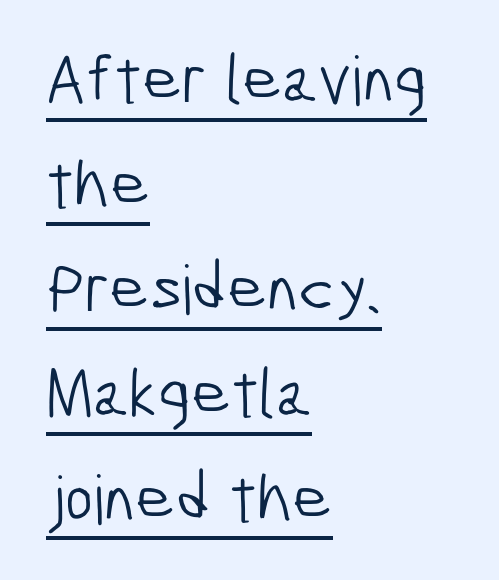
{"serif": "no", "bold": "no", "weight": "light", "width": "condensed", "stroke_contrast": "low", "x_height": "medium", "monospaced": "no", "underline": "yes", "align": "left", "line_spacing": "normal", "line_spacing_ratio": 1.54, "letter_spacing": "normal", "letter_spacing_em": 0.0, "glyph_px": 68}
